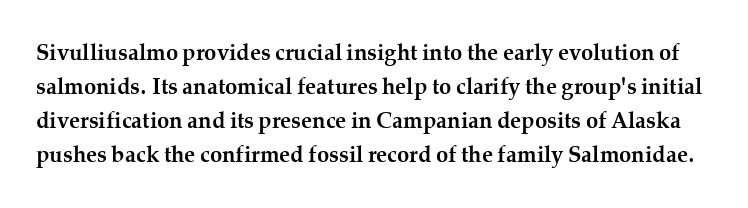
The image shows 22 px bold type, upright; set normal line spacing (1.54x), normal letter spacing, not underlined.
